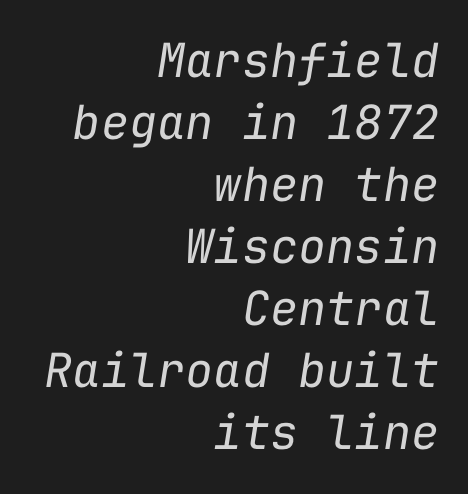
Q: Is the text bold? A: No.
Q: Is the text italic (slanted)? A: Yes, it leans right by about 9 degrees.
Q: Is the text underlined? A: No.
Q: How is the paragraph aligned? A: Right-aligned.
Q: Is the spacing between letters normal or unusually wide? A: Normal.
Q: Is the spacing between lines tight, normal or loose? A: Normal.
Q: Width (condensed, normal, or wide)? A: Normal.
Q: Stroke contrast? A: Low.
Q: x-height? A: Medium.
Q: Monospaced? A: Yes.
